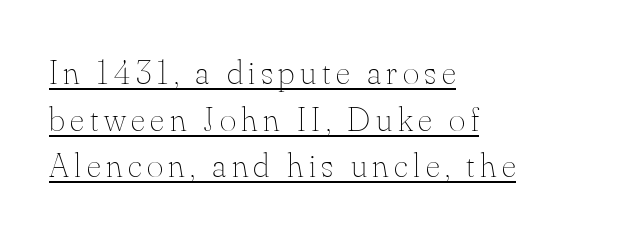
The sample's only ornament is a line tracing under the words. Stroke thickness stays within the range of a standard reading face or lighter. The letters stand straight up with perfectly vertical stems. The letters advance in unequal steps, a hallmark of proportional type. A student would call this left alignment; a typographer would say flush left, rag right. These lines sit exactly where default settings would place them.
